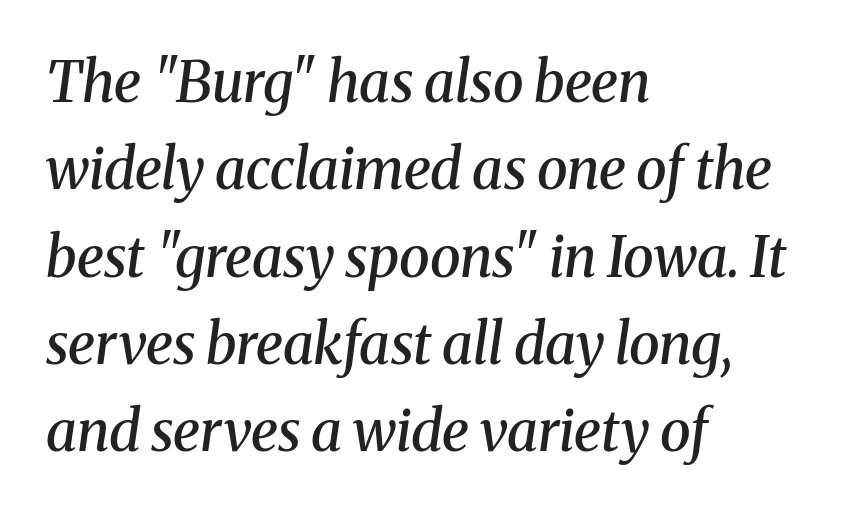
Honestly, the letter spacing is just normal — you wouldn't notice it. Descenders are the only things crossing below the line. Students, this is semibold: more ink than regular, less than bold. The letters advance in unequal steps, a hallmark of proportional type. Regarding leading, the lines here are spaced in the standard way.
